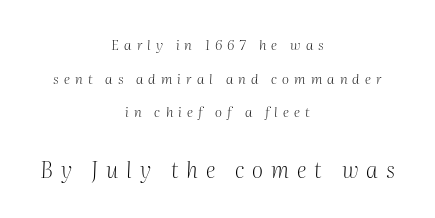
The string is rendered with underlining switched off. Widely set lines give the paragraph a tall, airy silhouette. The rendering positions every line midway between the sides. Each word looks stretched out because of the extra space between its letters. A quiet, ordinary-to-light weight characterises the typeface. The face used here appears at its bigger size in the lower chunk.
